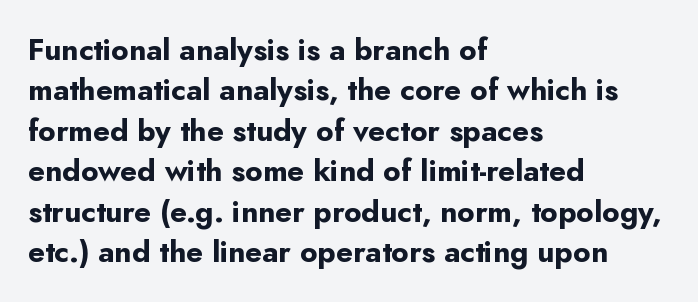
Q: Is the text bold? A: Yes.
Q: Is the text italic (slanted)? A: No, it is upright.
Q: Is the typeface a serif or a sans-serif typeface? A: Sans-serif.
Q: Is the text underlined? A: No.
Q: How is the paragraph aligned? A: Left-aligned.
Q: Is the spacing between letters normal or unusually wide? A: Normal.
Q: Is the spacing between lines tight, normal or loose? A: Normal.
Q: Width (condensed, normal, or wide)? A: Normal.
Q: Stroke contrast? A: Low.
Q: x-height? A: Small.
Q: Monospaced? A: No.
